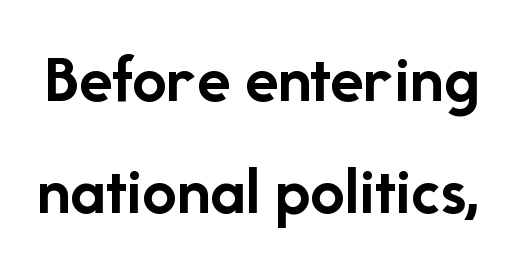
Q: Is the text bold? A: Yes.
Q: Is the text italic (slanted)? A: No, it is upright.
Q: Is the typeface a serif or a sans-serif typeface? A: Sans-serif.
Q: Is the text underlined? A: No.
Q: Is the spacing between letters normal or unusually wide? A: Normal.
Q: Is the spacing between lines tight, normal or loose? A: Normal.
Q: Width (condensed, normal, or wide)? A: Normal.
Q: Stroke contrast? A: Low.
Q: x-height? A: Medium.
Q: Monospaced? A: No.
